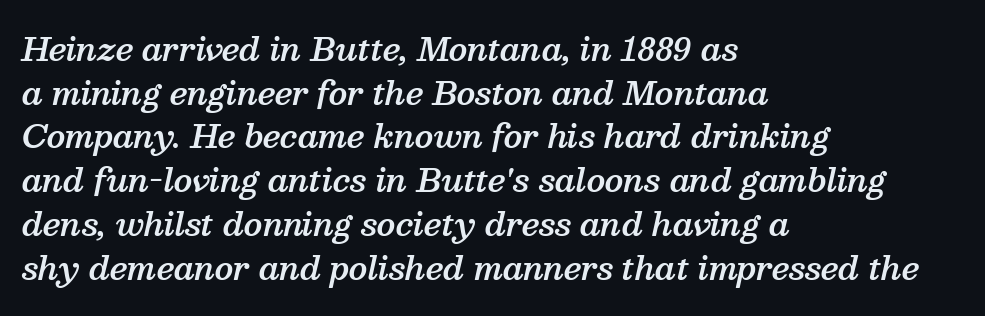
Q: Is the text bold? A: Semi-bold.
Q: Is the text italic (slanted)? A: Yes, it leans right by about 13 degrees.
Q: Is the typeface a serif or a sans-serif typeface? A: Serif.
Q: Is the text underlined? A: No.
Q: How is the paragraph aligned? A: Left-aligned.
Q: Is the spacing between letters normal or unusually wide? A: Normal.
Q: Is the spacing between lines tight, normal or loose? A: Normal.
Q: Width (condensed, normal, or wide)? A: Normal.
Q: Stroke contrast? A: Medium.
Q: x-height? A: Medium.
Q: Monospaced? A: No.
